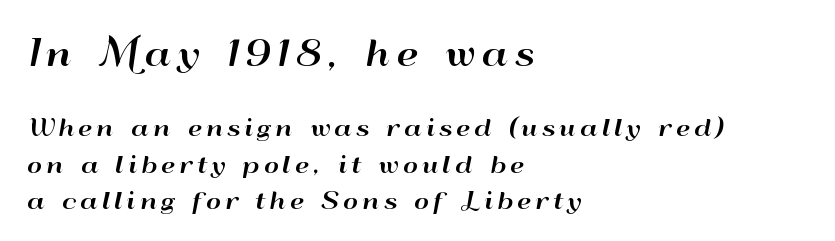
The image shows 35 px wide sans-serif type; set left-aligned, normal line spacing (1.58x), not underlined; the first (top) block is 1.52x larger; high stroke contrast and a small x-height.
